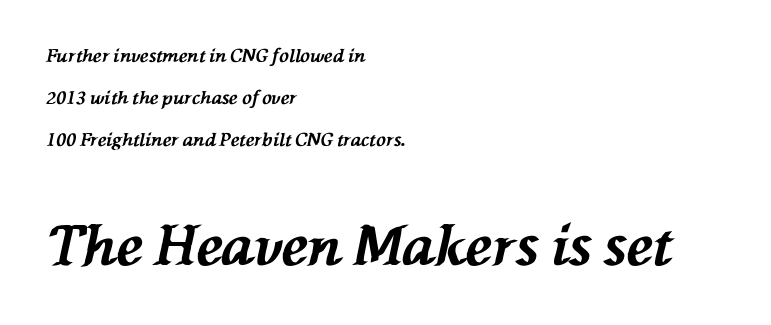
In terms of posture, this sample is oblique. Spacing between characters is what you'd get straight out of the box. Summary of weight: heavy, a full bold. Honestly, the rows look like they've been pulled way apart.
